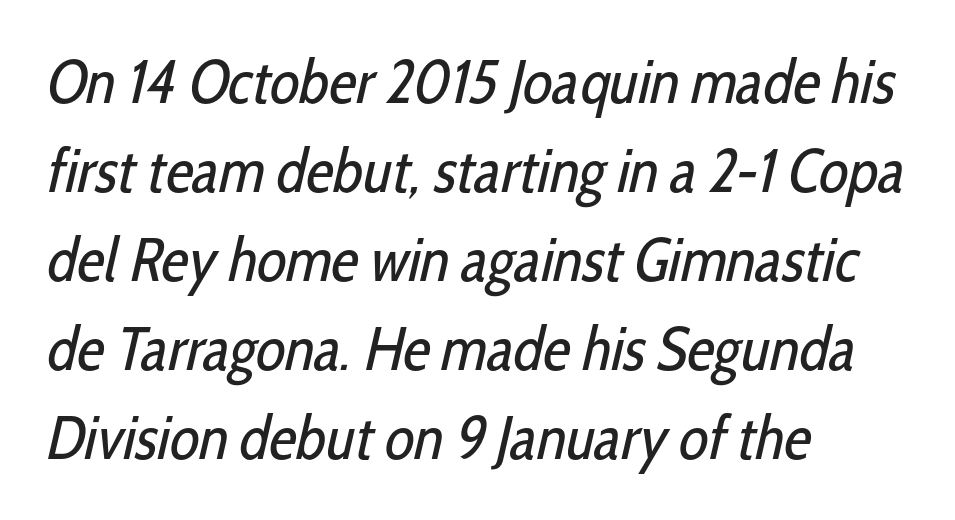
{"serif": "no", "bold": "no", "weight": "regular", "width": "condensed", "stroke_contrast": "low", "x_height": "medium", "monospaced": "no", "underline": "no", "align": "left", "line_spacing": "normal", "line_spacing_ratio": 1.46, "letter_spacing": "normal", "letter_spacing_em": 0.0, "glyph_px": 61}
